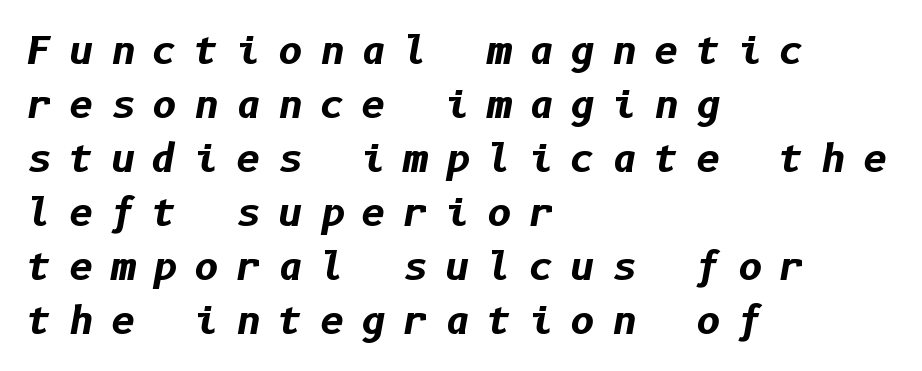
Q: Is the text bold? A: Yes.
Q: Is the text italic (slanted)? A: Yes, it leans right by about 10 degrees.
Q: Is the text underlined? A: No.
Q: How is the paragraph aligned? A: Left-aligned.
Q: Is the spacing between letters normal or unusually wide? A: Unusually wide.
Q: Is the spacing between lines tight, normal or loose? A: Normal.
Q: Width (condensed, normal, or wide)? A: Normal.
Q: Stroke contrast? A: Low.
Q: x-height? A: Medium.
